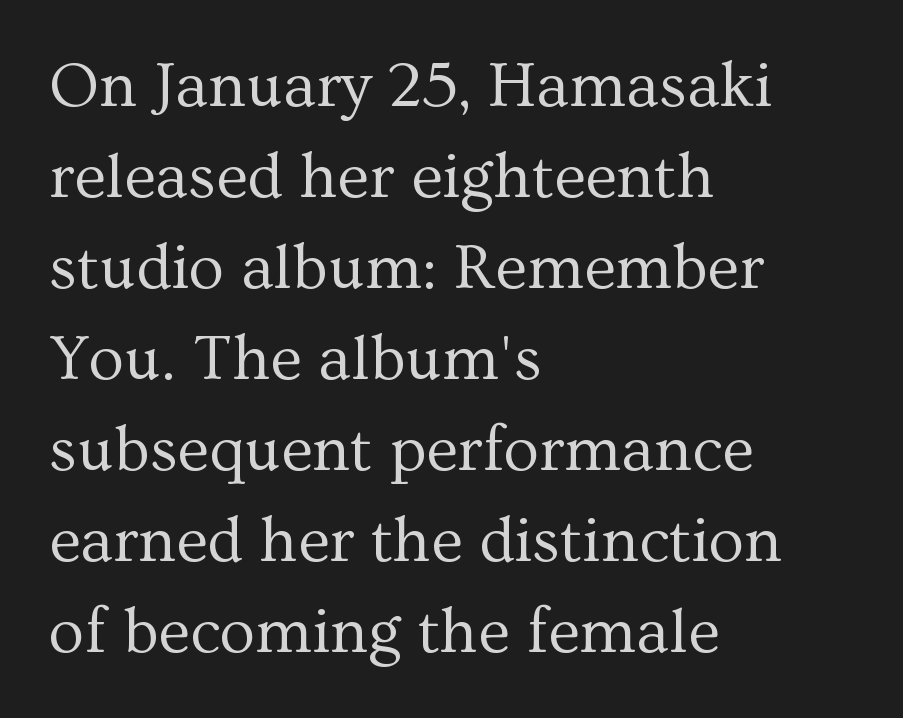
Q: Is the text bold? A: No.
Q: Is the text italic (slanted)? A: No, it is upright.
Q: Is the typeface a serif or a sans-serif typeface? A: Serif.
Q: Is the text underlined? A: No.
Q: How is the paragraph aligned? A: Left-aligned.
Q: Is the spacing between letters normal or unusually wide? A: Normal.
Q: Is the spacing between lines tight, normal or loose? A: Normal.
Q: Width (condensed, normal, or wide)? A: Normal.
Q: Stroke contrast? A: Medium.
Q: x-height? A: Medium.
Q: Monospaced? A: No.
